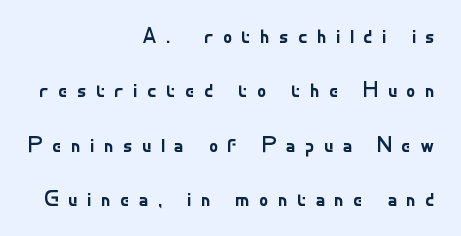
Widely set lines give the paragraph a tall, airy silhouette. The lines in this sample share a right terminus and differ only in where they begin. The typography opts for an upright posture over an oblique one. Caption: expanded tracking, letters set apart. Underlining? Definitely not there. The letters look calm and open, with moderate or lighter stems.
